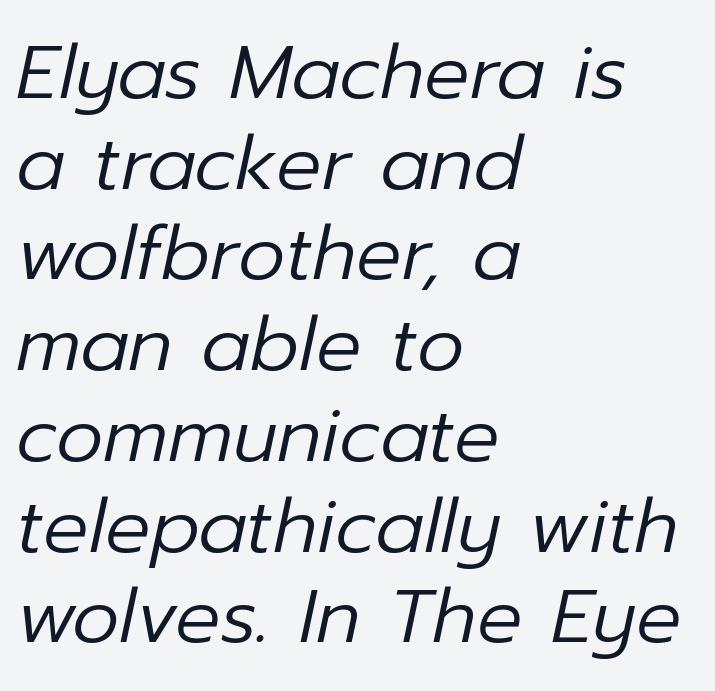
The image shows 75 px regular-weight type, italic (leaning right); set left-aligned, line spacing 1.21x, normal letter spacing, not underlined; low stroke contrast and a medium x-height.
